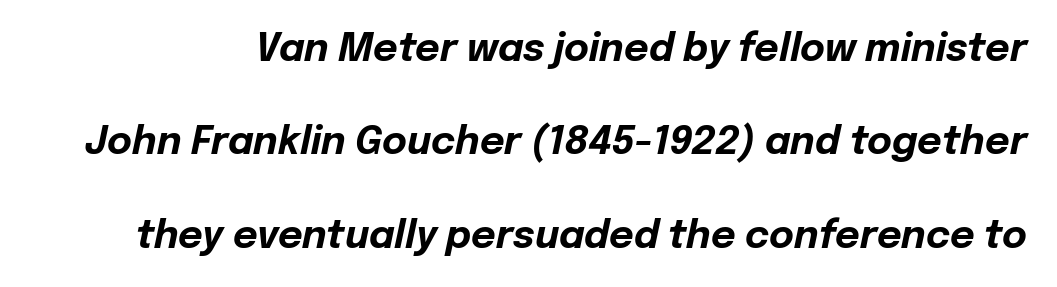
The image shows 38 px bold type, italic (leaning right); set loose line spacing (2.46x), normal letter spacing, not underlined; low stroke contrast and a medium x-height.
